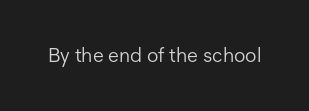
Posture: upright roman. Short note: letters normally spaced. The weight would be labelled regular, book, light, or lighter still. Lines of text with bare space underneath.
